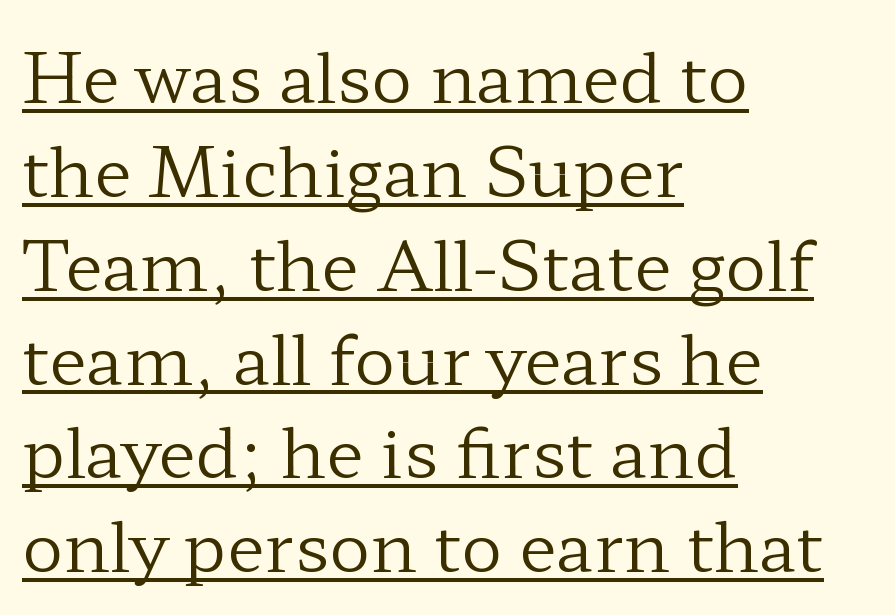
Between one letter and the next there's only the usual sliver of space. Do the characters align in a grid? No, the font is proportional. No extra ink here — the face is not bold. If you measured baseline to baseline, you'd find a middling distance.
